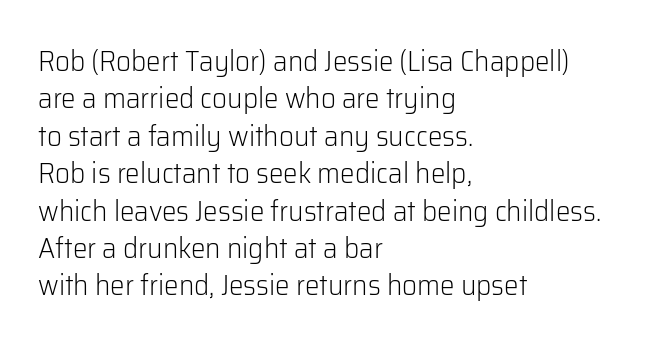
{"serif": "no", "italic": "no", "bold": "no", "weight": "light", "width": "normal", "stroke_contrast": "low", "x_height": "medium", "monospaced": "no", "underline": "no", "align": "left", "line_spacing": "normal", "line_spacing_ratio": 1.29, "letter_spacing": "normal", "letter_spacing_em": 0.0, "glyph_px": 29}
